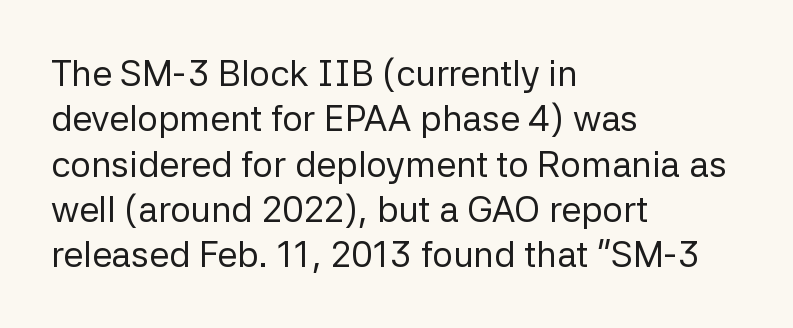
{"serif": "no", "italic": "no", "bold": "no", "weight": "regular", "width": "normal", "stroke_contrast": "low", "x_height": "medium", "monospaced": "no", "underline": "no", "align": "left", "line_spacing": "normal", "line_spacing_ratio": 1.26, "letter_spacing": "normal", "letter_spacing_em": 0.0, "glyph_px": 36}
